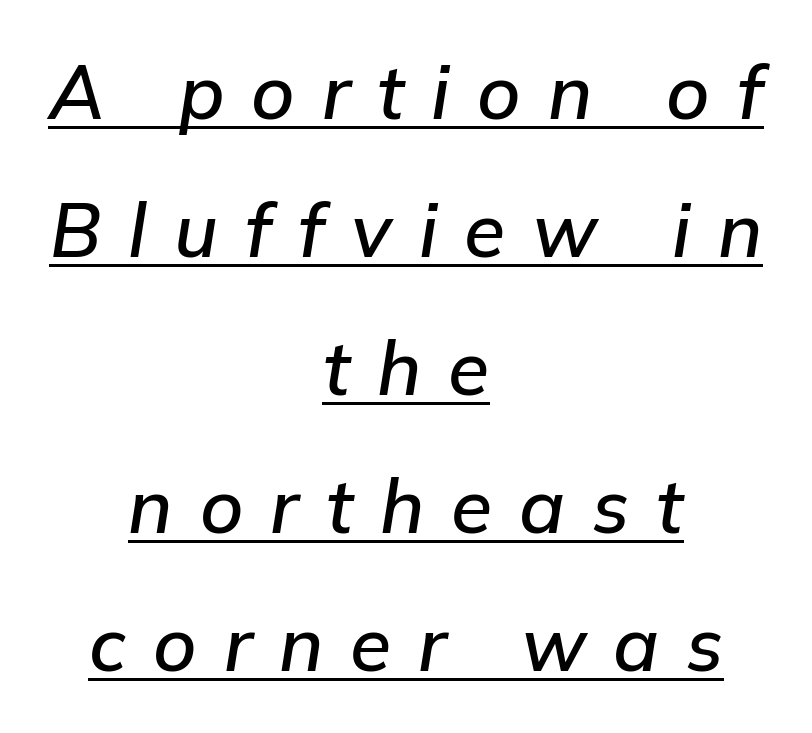
Think of a printed novel: that variable character pitch is what you see here. Short note: letters widely spaced. The rendering uses the underline text-decoration. Notice how the stems are inclined rather than vertical — that's the hallmark of italics. Caption: multi-line text, centered on the measure.
